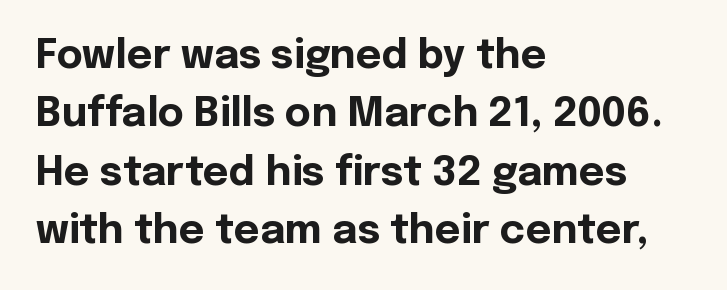
{"serif": "no", "italic": "no", "bold": "yes", "weight": "bold", "width": "normal", "x_height": "medium", "monospaced": "no", "underline": "no", "align": "left", "line_spacing": "normal", "line_spacing_ratio": 1.46, "letter_spacing": "normal", "letter_spacing_em": 0.0, "glyph_px": 40}
